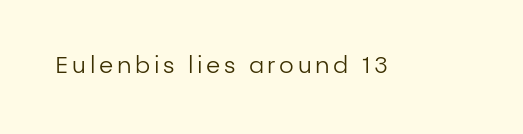
Q: Is the text bold? A: No.
Q: Is the text italic (slanted)? A: No, it is upright.
Q: Is the text underlined? A: No.
